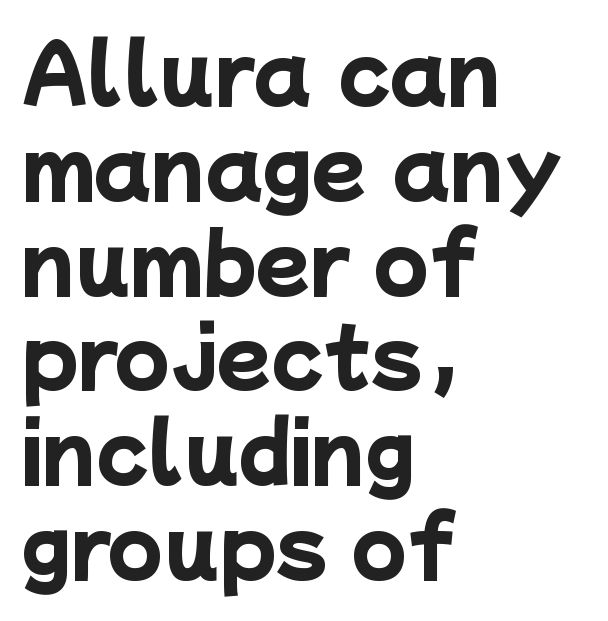
All the whitespace from short lines collects on the right. Note the varied advance widths — an 'i' is clearly narrower than an 'm'. The gap between lines stays unmarked. The face used here is rendered with its standard letterfit. Typographically, this falls in the sans-serif category. I'd describe the lettering as bold — thick and assertive.
